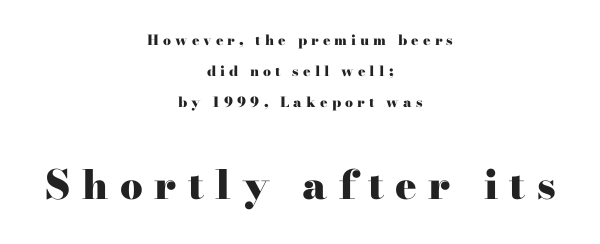
The emphasis by scale lands on block number two, below. These lines have a slow, spaced-out rhythm from letter to letter. A clean baseline with only descenders dipping below it. Does the lettering tilt? It doesn't — this is upright. This is serif lettering, the kind often seen in printed books.
